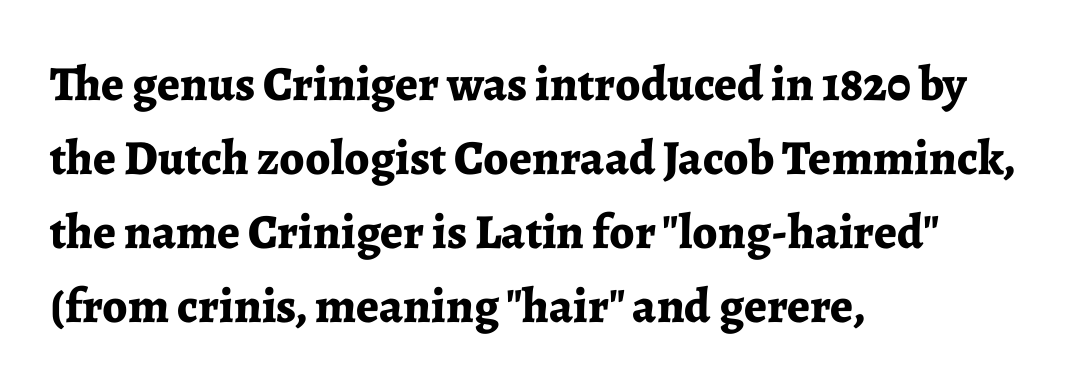
Check under the words: just untouched page. The line-height multiplier appears to be the usual default. Plenty of ink on the page — the face is bold. If you drew a line through each stem, it would be perfectly vertical. Tracking value appears to be zero — textbook default spacing. Short and long lines alike share a common starting point at left.
